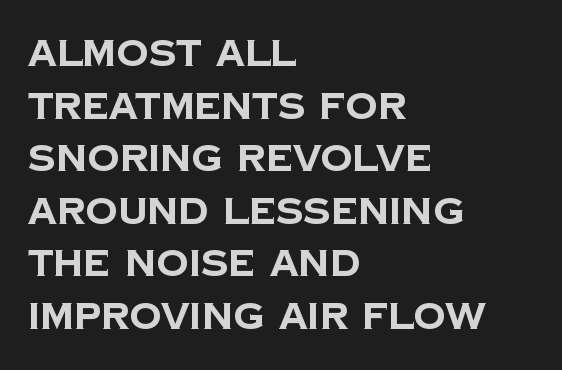
The image shows 36 px bold sans-serif type; set left-aligned, normal line spacing (1.46x), normal letter spacing, not underlined; low stroke contrast and a large x-height.
